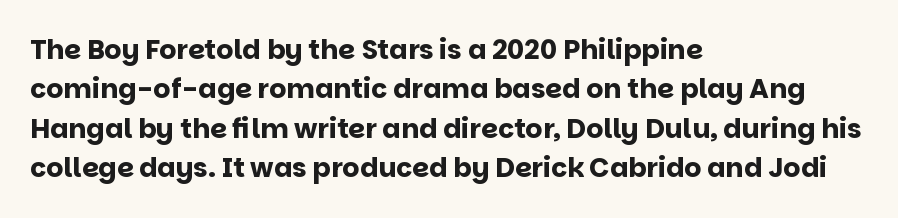
Q: Is the text bold? A: Yes.
Q: Is the text italic (slanted)? A: No, it is upright.
Q: Is the text underlined? A: No.
Q: How is the paragraph aligned? A: Left-aligned.
Q: Is the spacing between letters normal or unusually wide? A: Normal.
Q: Is the spacing between lines tight, normal or loose? A: Normal.
